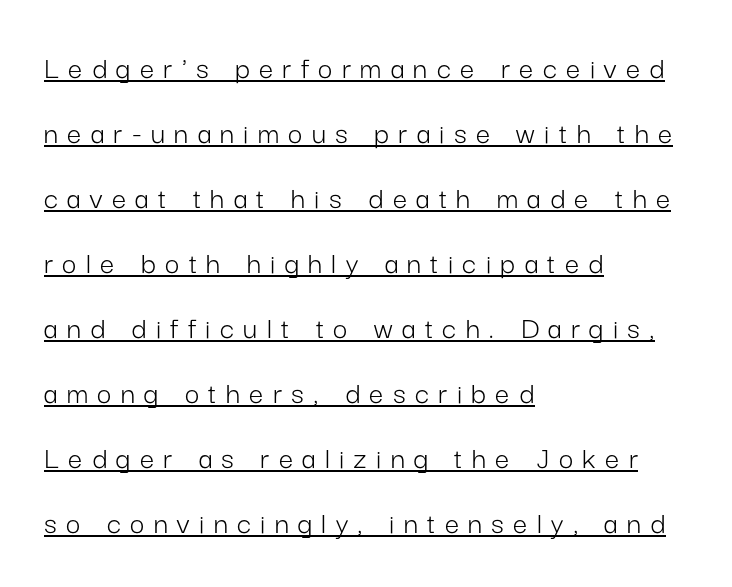
{"serif": "no", "italic": "no", "bold": "no", "weight": "light", "width": "normal", "stroke_contrast": "low", "x_height": "medium", "monospaced": "no", "underline": "yes", "align": "left", "line_spacing": "loose", "line_spacing_ratio": 2.03, "letter_spacing": "wide", "letter_spacing_em": 0.29, "glyph_px": 32}
